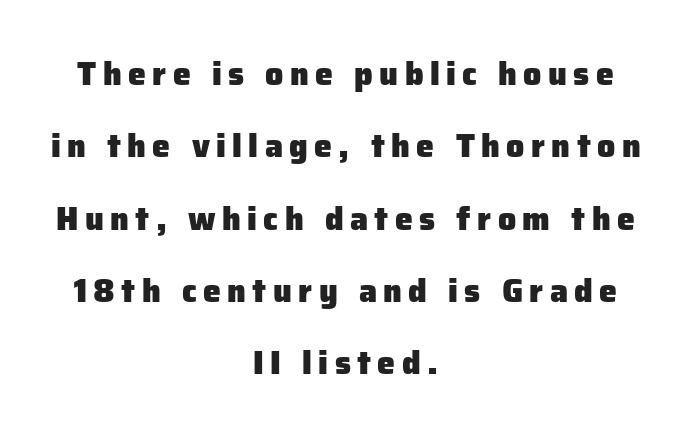
The image shows 32 px heavy sans-serif type, upright; set centered, loose line spacing (2.26x), unusually wide letter spacing (+0.2 em), not underlined; low stroke contrast and a medium x-height.
